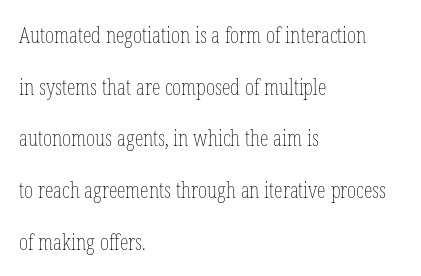
The image shows 22 px text type, upright; set left-aligned, loose line spacing (2.35x), normal letter spacing, not underlined.
